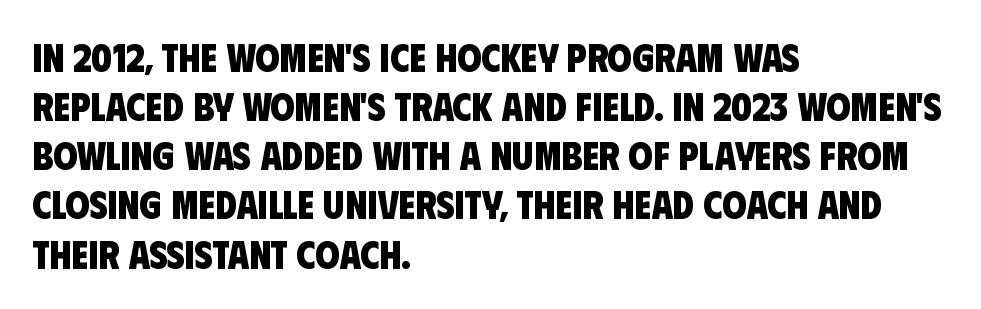
{"serif": "no", "bold": "yes", "weight": "heavy", "width": "condensed", "stroke_contrast": "low", "x_height": "large", "monospaced": "no", "underline": "no", "align": "left", "line_spacing": "normal", "line_spacing_ratio": 1.26, "letter_spacing": "normal", "letter_spacing_em": 0.0, "glyph_px": 39}
